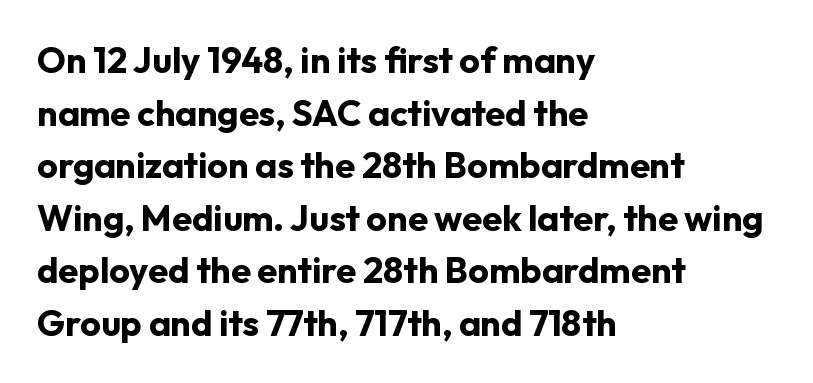
The image shows 36 px bold sans-serif type, upright; set left-aligned, normal line spacing (1.46x), normal letter spacing, not underlined; low stroke contrast and a medium x-height.
